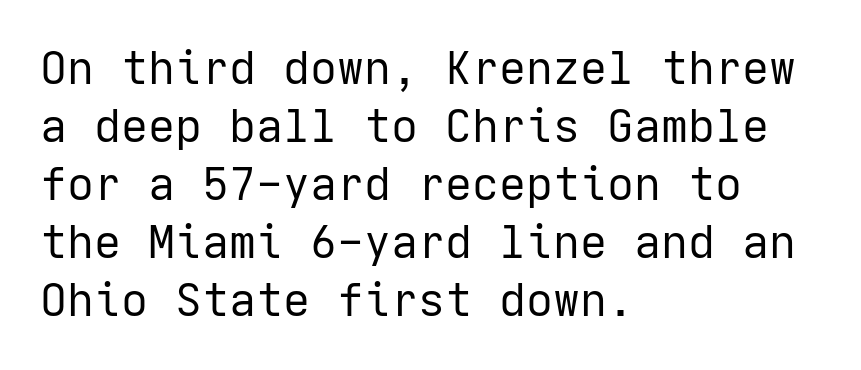
Q: Is the text bold? A: No.
Q: Is the text italic (slanted)? A: No, it is upright.
Q: Is the typeface a serif or a sans-serif typeface? A: Sans-serif.
Q: Is the text underlined? A: No.
Q: How is the paragraph aligned? A: Left-aligned.
Q: Is the spacing between letters normal or unusually wide? A: Normal.
Q: Is the spacing between lines tight, normal or loose? A: Normal.
Q: Width (condensed, normal, or wide)? A: Normal.
Q: Stroke contrast? A: Low.
Q: x-height? A: Medium.
